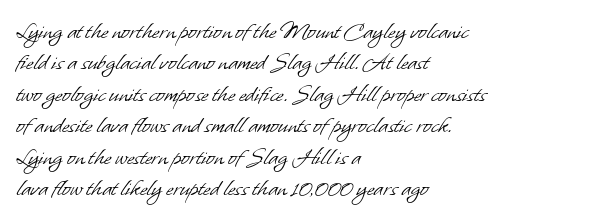
The image shows 25 px text type; set left-aligned, normal line spacing (1.26x), normal letter spacing, not underlined.
